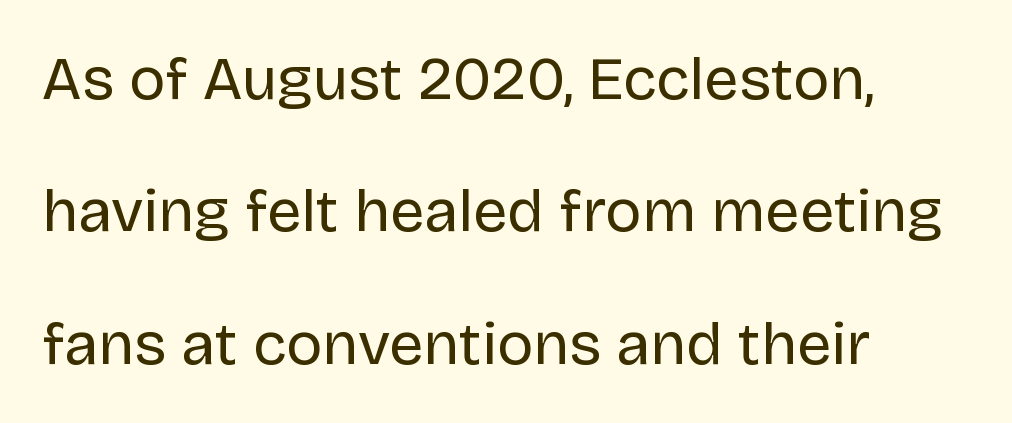
Q: Is the text bold? A: No.
Q: Is the text italic (slanted)? A: No, it is upright.
Q: Is the typeface a serif or a sans-serif typeface? A: Sans-serif.
Q: Is the text underlined? A: No.
Q: How is the paragraph aligned? A: Left-aligned.
Q: Is the spacing between letters normal or unusually wide? A: Normal.
Q: Is the spacing between lines tight, normal or loose? A: Loose.
Q: Width (condensed, normal, or wide)? A: Normal.
Q: Stroke contrast? A: Low.
Q: x-height? A: Large.
Q: Monospaced? A: No.
